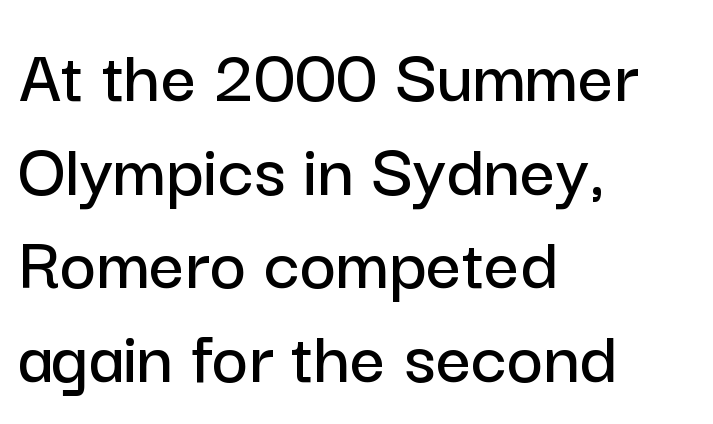
Observe the ordinary spacing: letters are neighbours, not strangers. Type style note: lacks serifs. Looks like regular typesetting: each glyph gets only the width it needs. Casual observation: everything's shoved over to the left.
